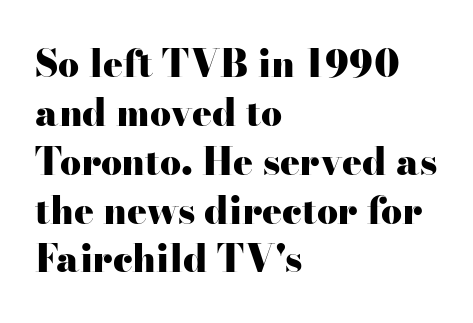
The image shows 37 px heavy, wide serif type, upright; set left-aligned, normal line spacing (1.32x), normal letter spacing, not underlined; high stroke contrast and a small x-height.
